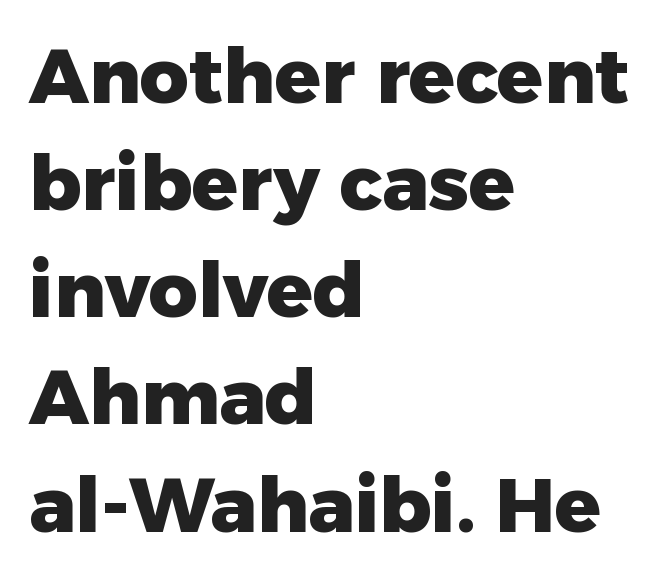
{"serif": "no", "italic": "no", "bold": "yes", "weight": "heavy", "width": "normal", "stroke_contrast": "low", "x_height": "medium", "monospaced": "no", "underline": "no", "align": "left", "line_spacing": "normal", "line_spacing_ratio": 1.41, "letter_spacing": "normal", "letter_spacing_em": 0.0, "glyph_px": 76}
